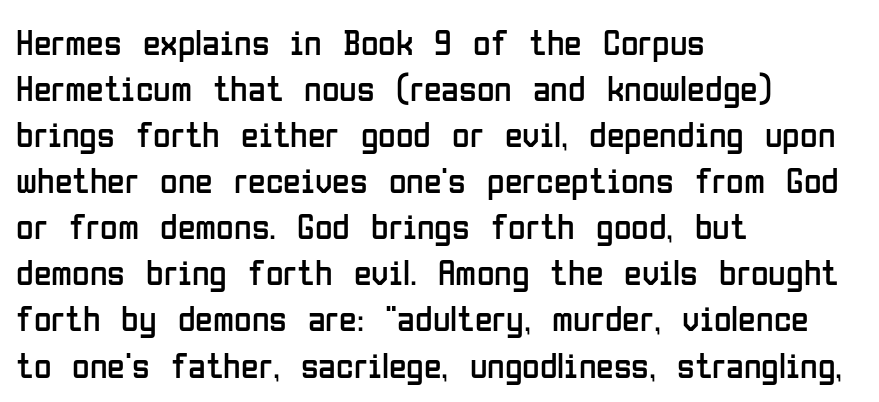
{"serif": "no", "italic": "no", "bold": "no", "weight": "regular", "width": "condensed", "stroke_contrast": "low", "x_height": "medium", "monospaced": "no", "underline": "no", "align": "left", "line_spacing": "normal", "line_spacing_ratio": 1.28, "letter_spacing": "normal", "letter_spacing_em": 0.0, "glyph_px": 36}
